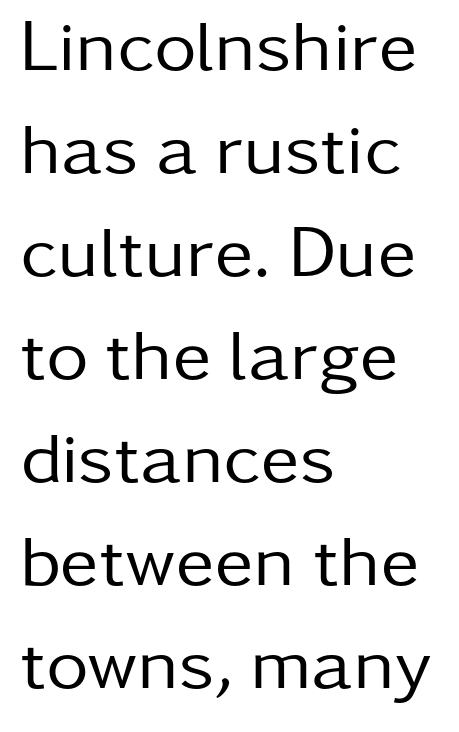
Q: Is the text bold? A: No.
Q: Is the text italic (slanted)? A: No, it is upright.
Q: Is the typeface a serif or a sans-serif typeface? A: Sans-serif.
Q: Is the text underlined? A: No.
Q: How is the paragraph aligned? A: Left-aligned.
Q: Is the spacing between letters normal or unusually wide? A: Normal.
Q: Is the spacing between lines tight, normal or loose? A: Normal.
Q: Width (condensed, normal, or wide)? A: Normal.
Q: Stroke contrast? A: Low.
Q: x-height? A: Medium.
Q: Monospaced? A: No.
